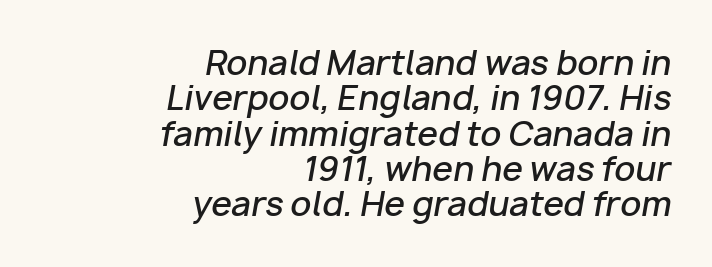
The image shows 33 px semibold type, italic (leaning right); set right-aligned, tight line spacing (1.07x), normal letter spacing, not underlined; low stroke contrast and a medium x-height.
